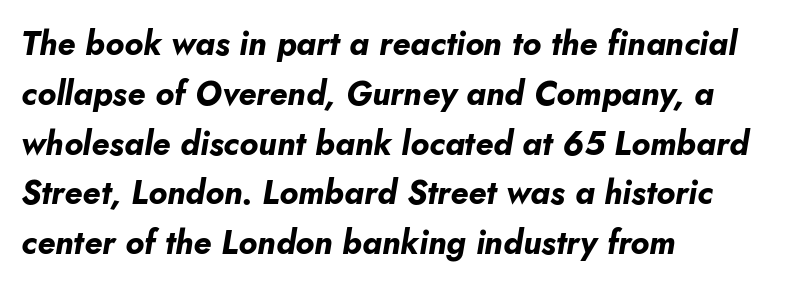
{"italic": "yes", "lean": "right", "slant_degrees": 10, "bold": "yes", "weight": "bold", "width": "normal", "stroke_contrast": "low", "x_height": "small", "monospaced": "no", "underline": "no", "align": "left", "line_spacing": "normal", "line_spacing_ratio": 1.51, "letter_spacing": "normal", "letter_spacing_em": 0.0, "glyph_px": 33}
